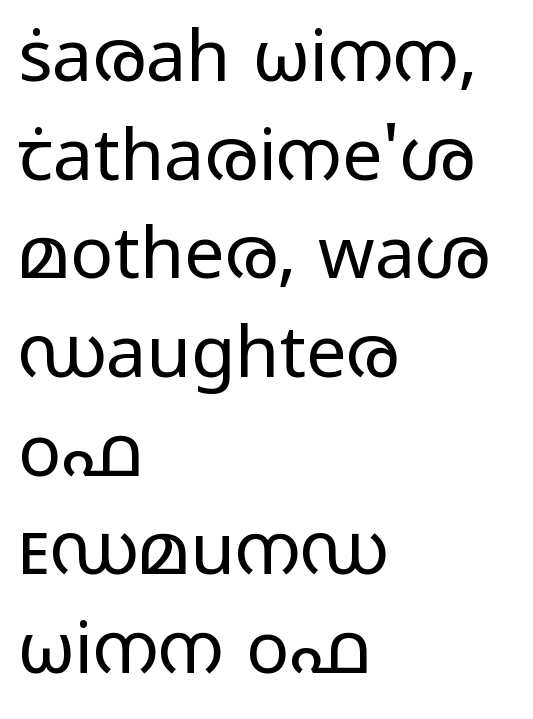
The image shows 72 px regular-weight, wide sans-serif type, upright; set left-aligned, normal line spacing (1.37x), normal letter spacing, not underlined; low stroke contrast and a medium x-height.
